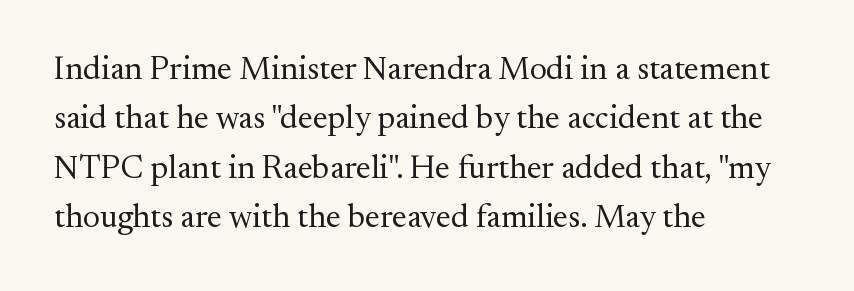
Q: Is the text bold? A: No.
Q: Is the text italic (slanted)? A: No, it is upright.
Q: Is the typeface a serif or a sans-serif typeface? A: Serif.
Q: Is the text underlined? A: No.
Q: How is the paragraph aligned? A: Left-aligned.
Q: Is the spacing between letters normal or unusually wide? A: Normal.
Q: Is the spacing between lines tight, normal or loose? A: Normal.
Q: Width (condensed, normal, or wide)? A: Normal.
Q: Stroke contrast? A: Medium.
Q: x-height? A: Small.
Q: Monospaced? A: No.
